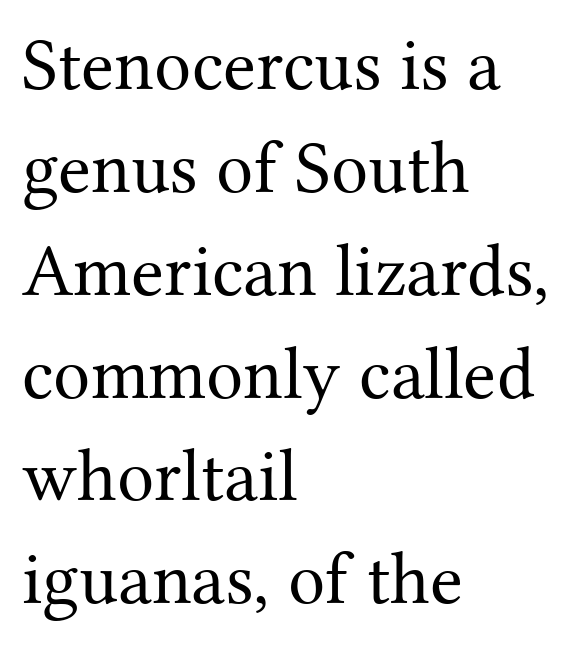
{"serif": "yes", "italic": "no", "bold": "no", "weight": "regular", "width": "normal", "stroke_contrast": "medium", "x_height": "medium", "monospaced": "no", "underline": "no", "align": "left", "line_spacing": "normal", "line_spacing_ratio": 1.39, "letter_spacing": "normal", "letter_spacing_em": 0.0, "glyph_px": 74}
